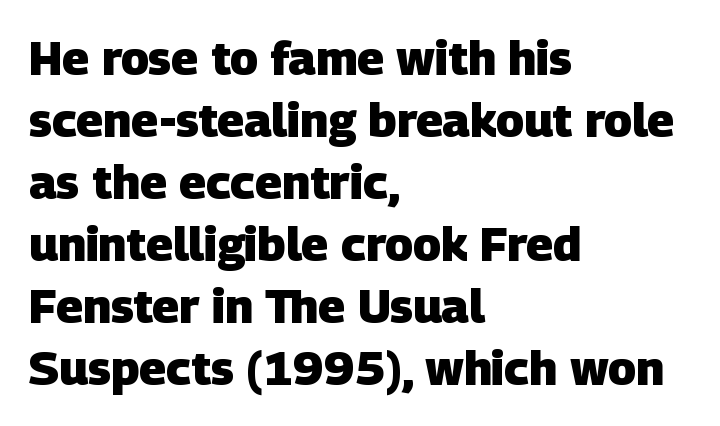
{"serif": "no", "bold": "yes", "weight": "heavy", "width": "normal", "stroke_contrast": "low", "x_height": "large", "monospaced": "no", "underline": "no", "align": "left", "line_spacing": "normal", "line_spacing_ratio": 1.32, "letter_spacing": "normal", "letter_spacing_em": 0.0, "glyph_px": 47}
